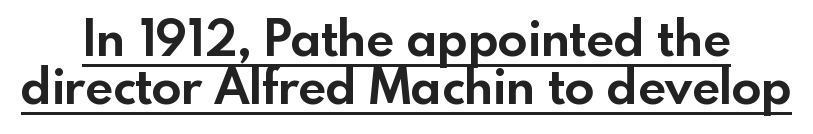
The image shows 49 px bold sans-serif type, upright; set tight line spacing (0.98x), normal letter spacing, underlined; a small x-height.
